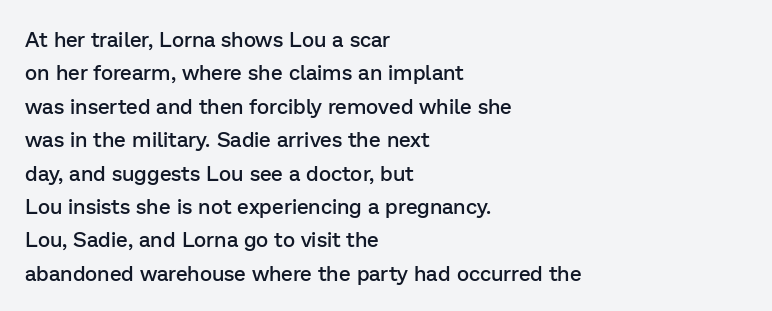
The image shows 21 px text type, upright; set left-aligned, normal line spacing (1.59x), normal letter spacing, not underlined.
